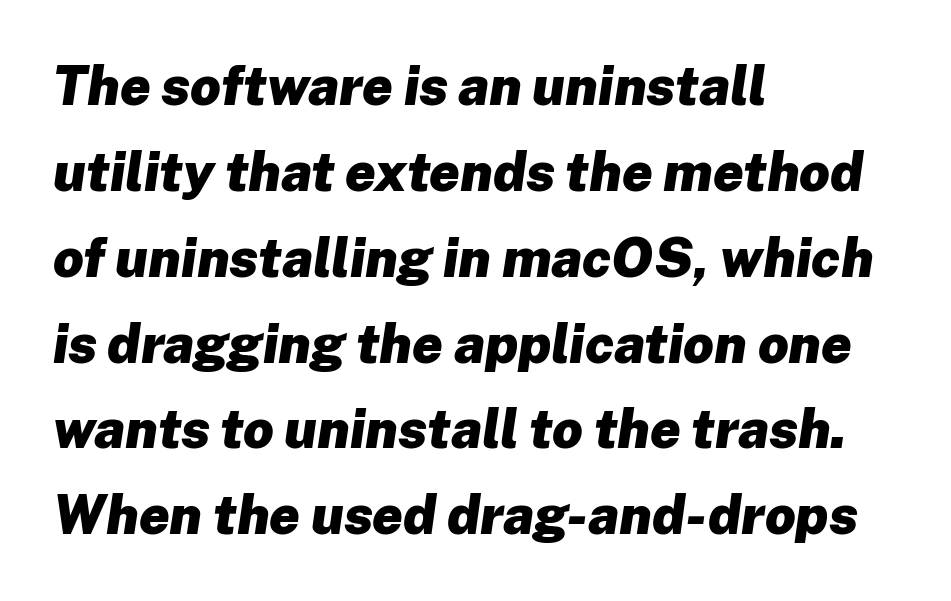
Q: Is the text bold? A: Yes.
Q: Is the text italic (slanted)? A: Yes, it leans right by about 8 degrees.
Q: Is the text underlined? A: No.
Q: How is the paragraph aligned? A: Left-aligned.
Q: Is the spacing between letters normal or unusually wide? A: Normal.
Q: Is the spacing between lines tight, normal or loose? A: Normal.
Q: Width (condensed, normal, or wide)? A: Normal.
Q: Stroke contrast? A: Low.
Q: x-height? A: Medium.
Q: Monospaced? A: No.
